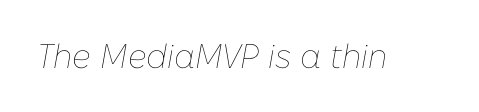
{"italic": "yes", "lean": "right", "slant_degrees": 10, "bold": "no", "weight": "thin", "width": "normal", "stroke_contrast": "low", "x_height": "medium", "monospaced": "no", "underline": "no", "letter_spacing": "normal", "letter_spacing_em": 0.0, "glyph_px": 34}
